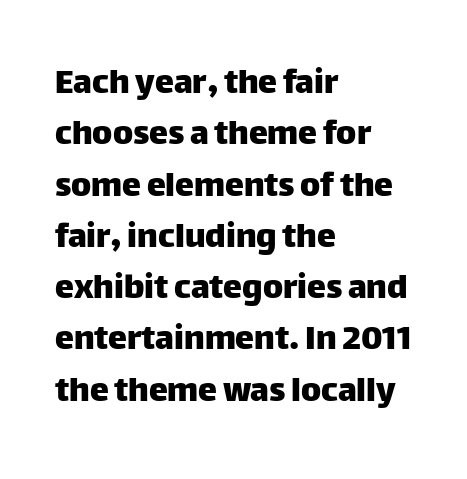
{"serif": "no", "italic": "no", "width": "normal", "stroke_contrast": "low", "x_height": "large", "monospaced": "no", "underline": "no", "align": "left", "line_spacing": "normal", "line_spacing_ratio": 1.35, "letter_spacing": "normal", "letter_spacing_em": 0.0, "glyph_px": 38}
